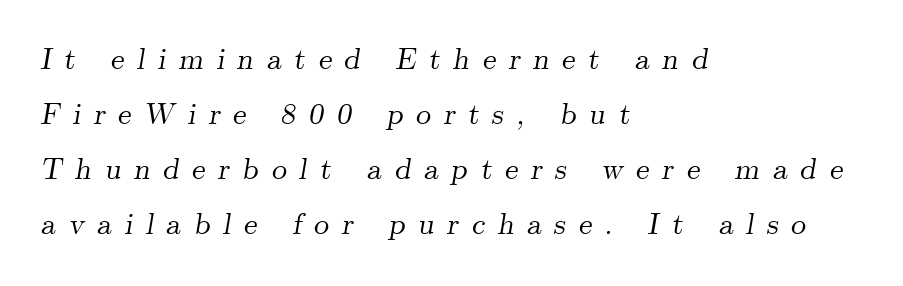
Each line starts at the same left margin while the right side varies. Serifs: yes, visible at the terminals of the letterforms. Do the characters align in a grid? No, the font is proportional. Loose tracking; the words dissolve into strings of separated letters. In terms of posture, this sample is oblique.
